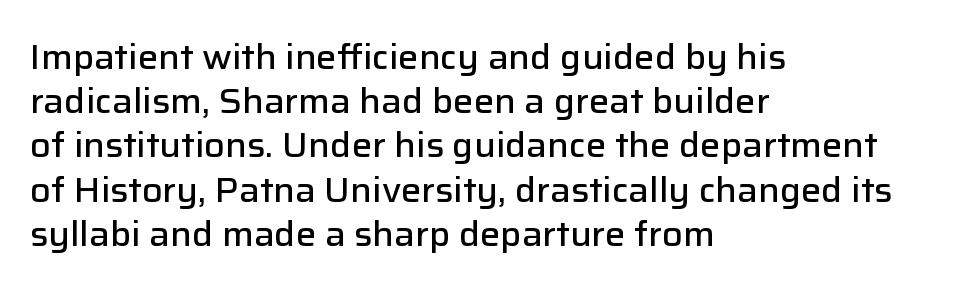
The image shows 34 px semibold sans-serif type, upright; set left-aligned, normal line spacing (1.3x), normal letter spacing, not underlined; low stroke contrast and a medium x-height.
